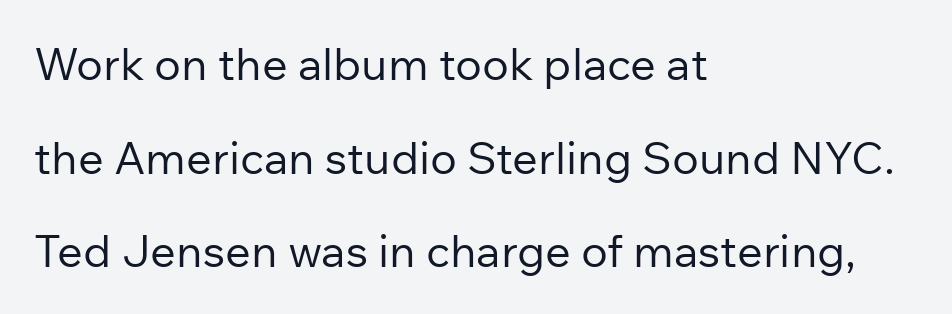
{"serif": "no", "italic": "no", "bold": "no", "weight": "regular", "width": "normal", "stroke_contrast": "low", "x_height": "medium", "monospaced": "no", "underline": "no", "align": "left", "line_spacing": "loose", "line_spacing_ratio": 2.08, "letter_spacing": "normal", "letter_spacing_em": 0.0, "glyph_px": 45}
